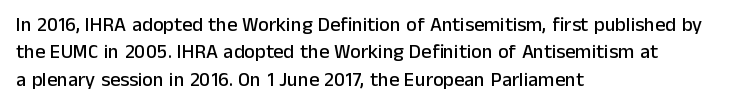
Q: Is the text italic (slanted)? A: No, it is upright.
Q: Is the text underlined? A: No.
Q: How is the paragraph aligned? A: Left-aligned.
Q: Is the spacing between letters normal or unusually wide? A: Normal.
Q: Is the spacing between lines tight, normal or loose? A: Normal.
